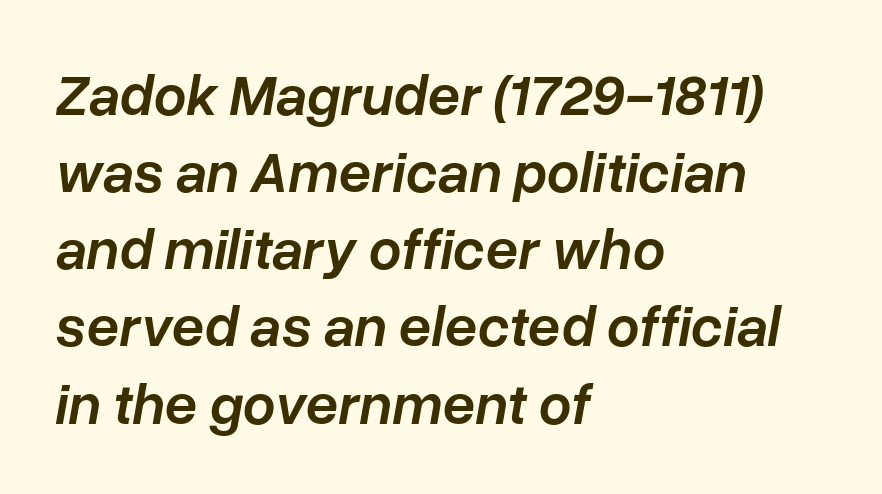
The type is set solid horizontally, with unmodified tracking. These lines were composed using italics. Does the weight exceed regular? Yes, but only to semibold. Students, observe: this is what conventionally led text looks like. The paragraph has a hard left edge and a soft right edge. Check under the words: just untouched page.
